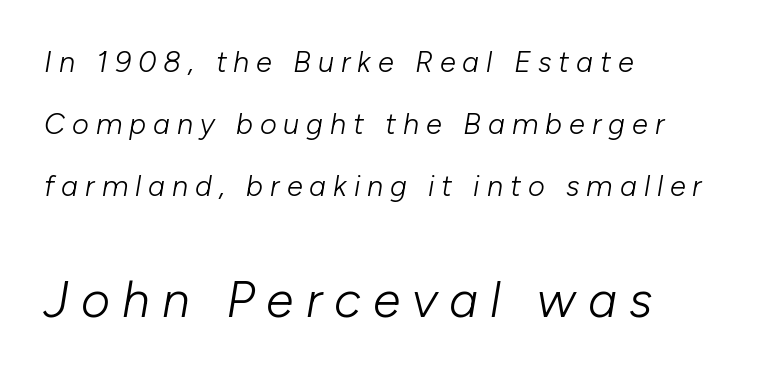
The image shows 50 px light type, italic (leaning right); set left-aligned, loose line spacing (2.13x), unusually wide letter spacing (+0.24 em), not underlined; the second (bottom) block is 1.72x larger; low stroke contrast and a medium x-height.
